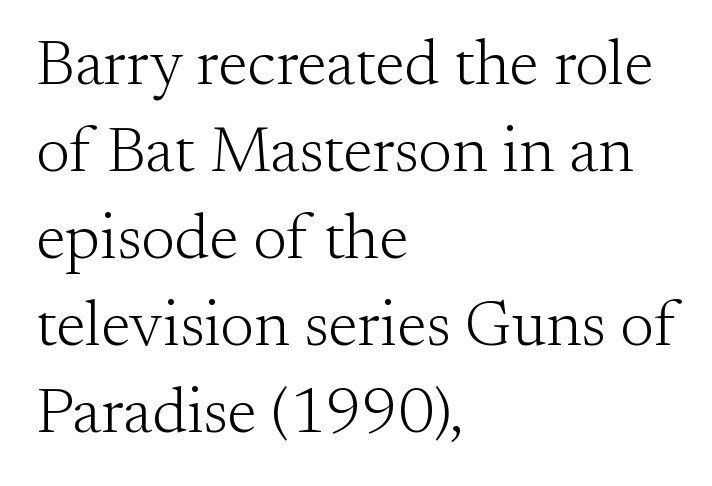
{"serif": "yes", "italic": "no", "bold": "no", "weight": "light", "width": "normal", "stroke_contrast": "medium", "x_height": "small", "monospaced": "no", "underline": "no", "align": "left", "line_spacing": "normal", "line_spacing_ratio": 1.36, "letter_spacing": "normal", "letter_spacing_em": 0.0, "glyph_px": 64}
